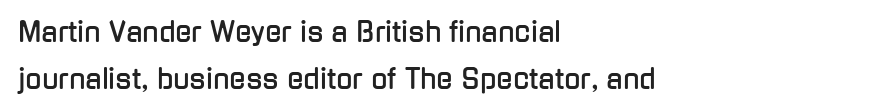
Nobody drew a line under any word here. Posture: vertical. Tracking value appears to be zero — textbook default spacing. The lines are quadded left.
